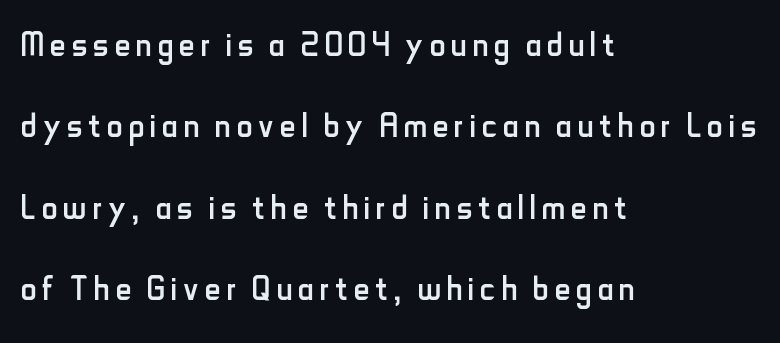
Each letter's strokes conclude bluntly, with no projecting serifs. Weight: regular or lighter. A clean baseline with only descenders dipping below it. If you drew a line through each stem, it would be perfectly vertical. Think of a printed novel: that variable character pitch is what you see here. Casual observation: everything's shoved over to the left.
